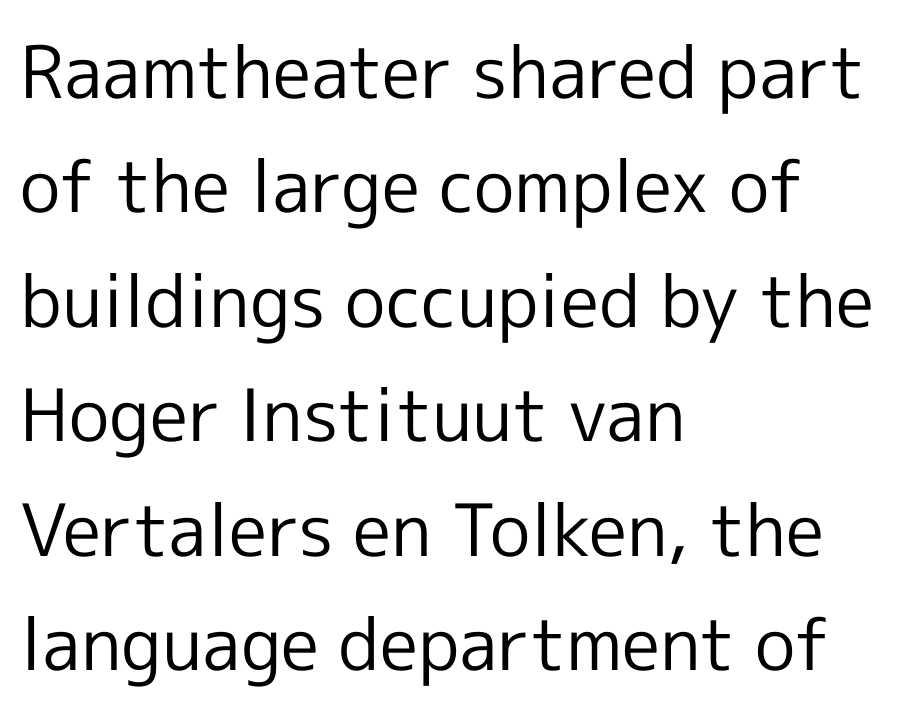
The image shows 72 px regular-weight sans-serif type, upright; set left-aligned, normal line spacing (1.59x), normal letter spacing, not underlined; a medium x-height.
